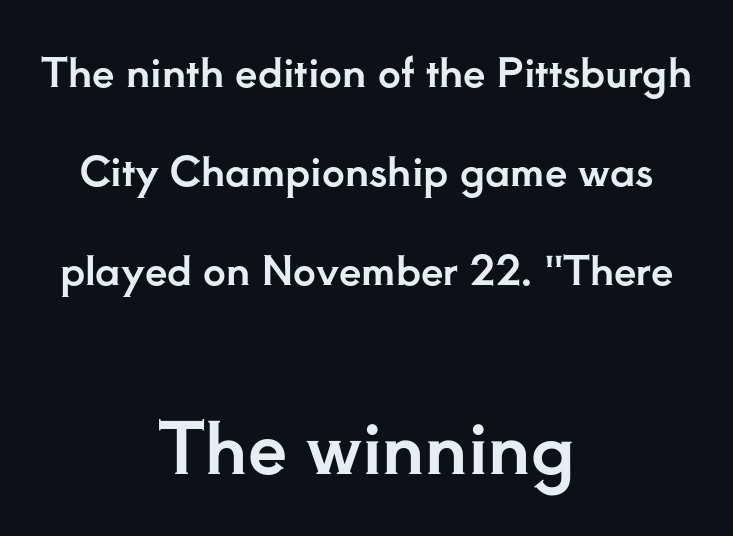
Small tapered or slab feet sit at the stroke ends, so this counts as serif. The paragraph shown floats in the horizontal middle. A great deal of white space separates one row of letters from the next. Proportional: the letters do not fall into vertical columns. Underline: absent.
